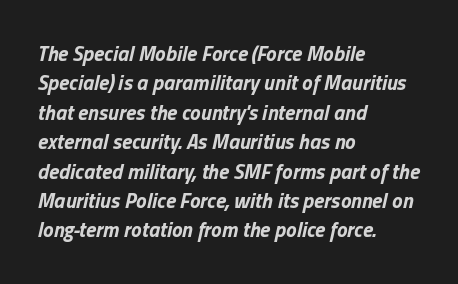
Glance below the letters and you will spot only blank space. This sample uses an oblique cut, with every glyph tilted off the vertical. Strokes here are thick enough to call this a true bold. Spacing between characters is what you'd get straight out of the box. Horizontally, the lines are justified to the leading edge only.
